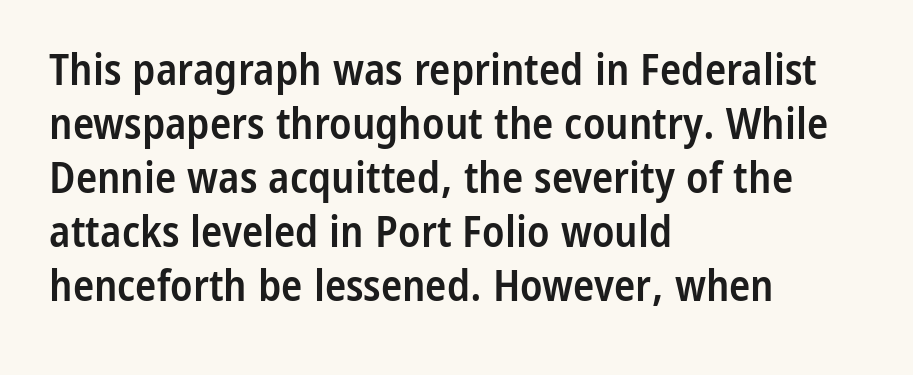
{"serif": "no", "italic": "no", "bold": "semi", "weight": "semibold", "width": "condensed", "stroke_contrast": "low", "x_height": "medium", "monospaced": "no", "underline": "no", "align": "left", "line_spacing_ratio": 1.23, "letter_spacing": "normal", "letter_spacing_em": 0.0, "glyph_px": 44}
